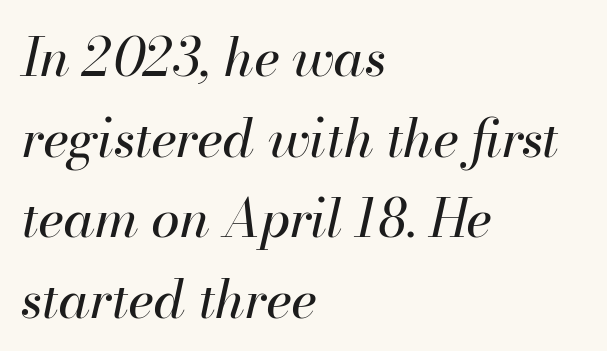
Q: Is the text bold? A: No.
Q: Is the text italic (slanted)? A: Yes, it leans right by about 13 degrees.
Q: Is the text underlined? A: No.
Q: How is the paragraph aligned? A: Left-aligned.
Q: Is the spacing between letters normal or unusually wide? A: Normal.
Q: Is the spacing between lines tight, normal or loose? A: Normal.
Q: Width (condensed, normal, or wide)? A: Normal.
Q: Stroke contrast? A: High.
Q: x-height? A: Small.
Q: Monospaced? A: No.
